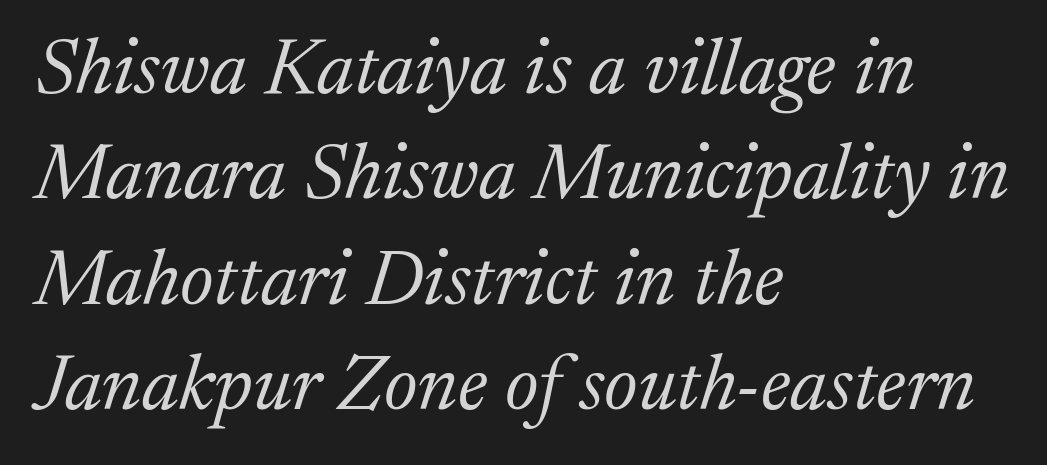
A typesetter would call this proportional, since set widths differ per character. One glance says typical: line gaps are just what's usual. Alignment: flush left. Each row of text sits above clean, open space. This rendering leaves character spacing at its baseline value.
